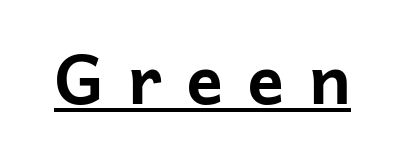
{"serif": "no", "italic": "no", "bold": "yes", "weight": "bold", "width": "normal", "stroke_contrast": "low", "x_height": "medium", "monospaced": "no", "underline": "yes", "letter_spacing": "wide", "letter_spacing_em": 0.35, "glyph_px": 69}
